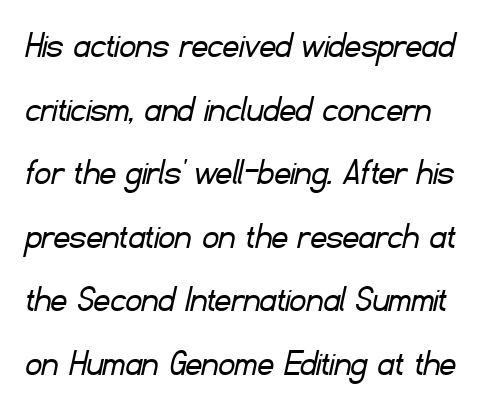
Is this a fixed-width face? No — the glyphs have proportional, varying widths. On a weight scale, this lands at 450 or below. Each new line begins a customary step beneath the previous one. Clear beneath every line of the passage.
